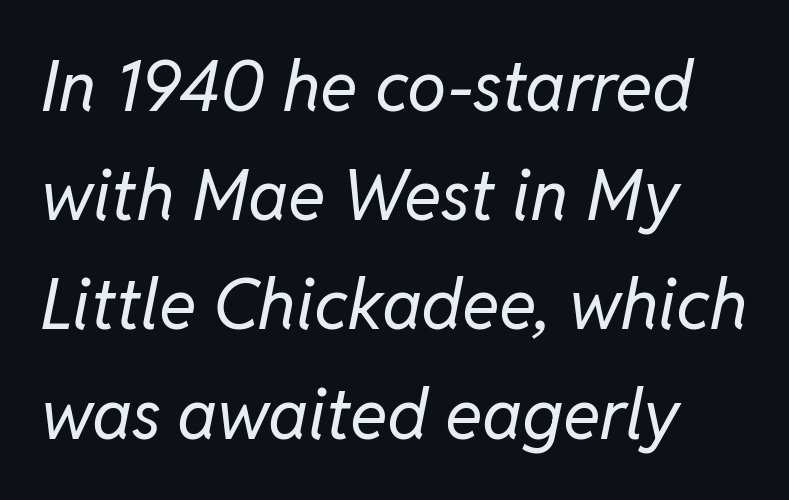
{"italic": "yes", "lean": "right", "slant_degrees": 11, "bold": "no", "weight": "regular", "width": "normal", "stroke_contrast": "low", "x_height": "medium", "monospaced": "no", "underline": "no", "line_spacing": "normal", "line_spacing_ratio": 1.56, "letter_spacing": "normal", "letter_spacing_em": 0.0, "glyph_px": 70}
